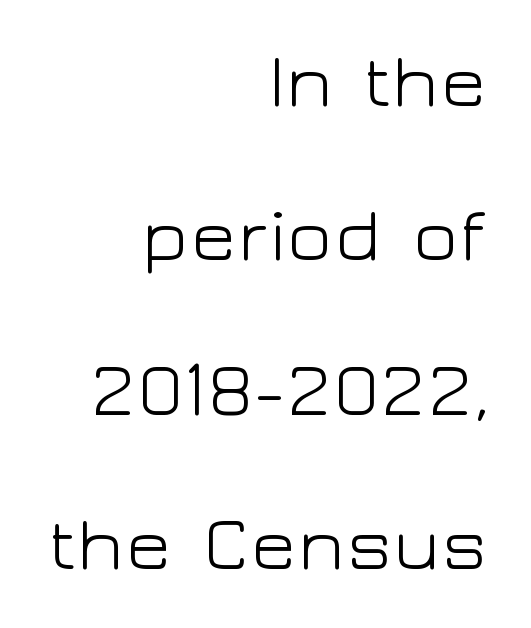
The image shows 76 px light, wide sans-serif type, upright; set right-aligned, loose line spacing (2.03x), normal letter spacing, not underlined; low stroke contrast and a medium x-height.
